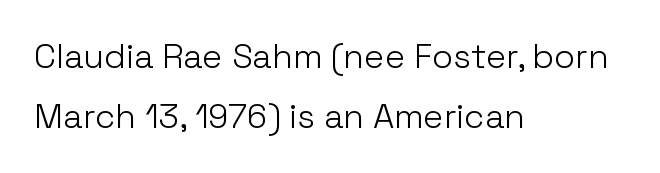
Q: Is the text bold? A: No.
Q: Is the text italic (slanted)? A: No, it is upright.
Q: Is the typeface a serif or a sans-serif typeface? A: Sans-serif.
Q: Is the text underlined? A: No.
Q: How is the paragraph aligned? A: Left-aligned.
Q: Is the spacing between letters normal or unusually wide? A: Normal.
Q: Width (condensed, normal, or wide)? A: Normal.
Q: Stroke contrast? A: Low.
Q: x-height? A: Medium.
Q: Monospaced? A: No.
